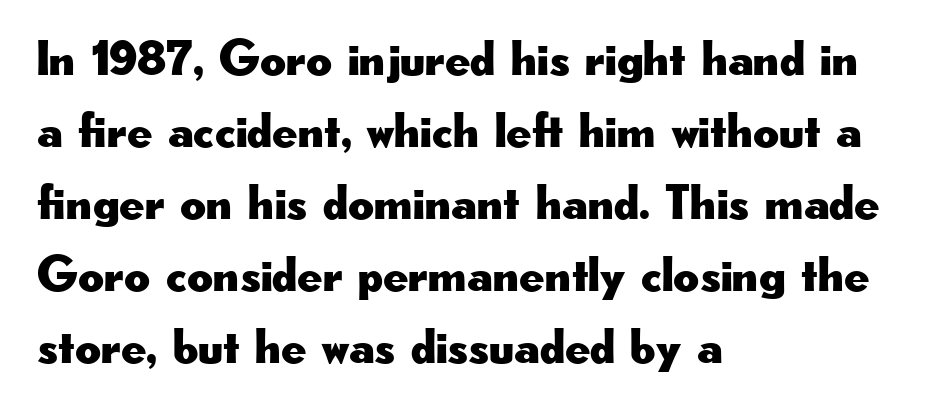
{"serif": "no", "italic": "no", "width": "wide", "stroke_contrast": "low", "x_height": "small", "monospaced": "no", "underline": "no", "align": "left", "line_spacing": "normal", "line_spacing_ratio": 1.44, "letter_spacing": "normal", "letter_spacing_em": 0.0, "glyph_px": 50}
